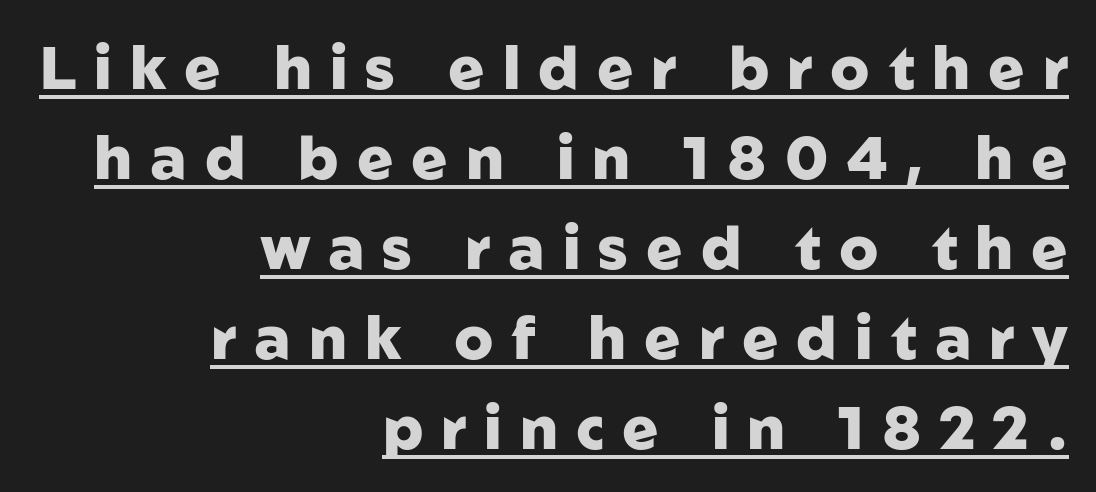
Vertical spacing — default. The rag falls on the left side of this text block. Serif or sans? Sans — the stroke terminals are bare. Short note: letters widely spaced. The typesetting leans heavy: a genuine bold. The letters advance in unequal steps, a hallmark of proportional type.
